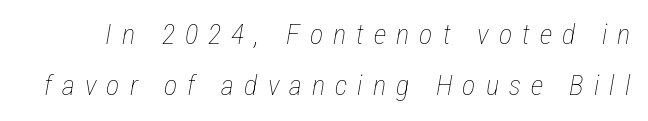
Q: Is the text bold? A: No.
Q: Is the text italic (slanted)? A: Yes, it leans right by about 12 degrees.
Q: Is the text underlined? A: No.
Q: Is the spacing between letters normal or unusually wide? A: Unusually wide.
Q: Width (condensed, normal, or wide)? A: Condensed.
Q: Stroke contrast? A: Low.
Q: x-height? A: Medium.
Q: Monospaced? A: No.
